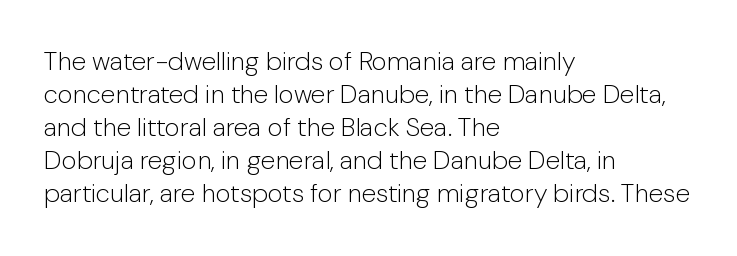
When letters stand straight like this, we call the style roman or upright. These lines sit exactly where default settings would place them. Students, note that the glyphs here touch the page at normal intervals. The passage shown is not bold in any degree. In CSS terms this would be text-align: left. Underlining? Definitely not there.
